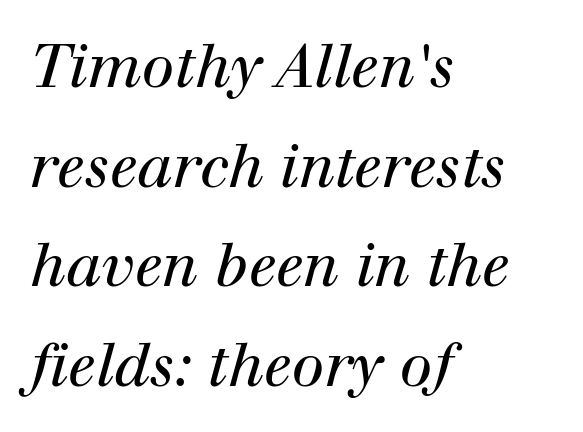
The image shows 59 px regular-weight serif type, italic (leaning right); set left-aligned, normal line spacing (1.69x), normal letter spacing, not underlined; high stroke contrast and a medium x-height.
